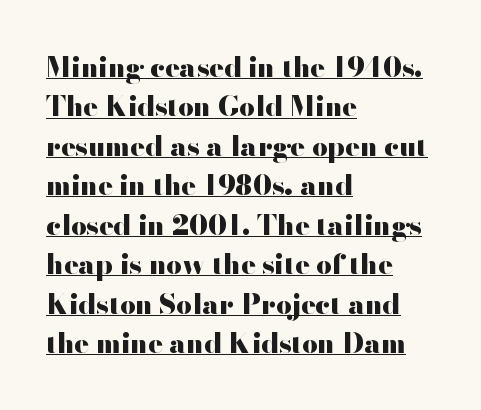
The image shows 27 px bold type, upright; set left-aligned, normal line spacing (1.46x), normal letter spacing, underlined.
